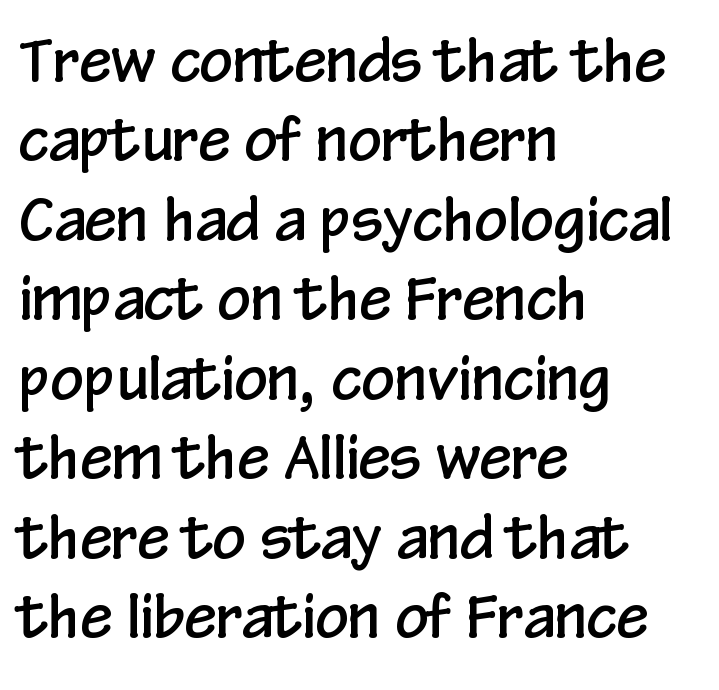
The image shows 58 px condensed sans-serif type, upright; set left-aligned, normal line spacing (1.37x), normal letter spacing, not underlined; low stroke contrast and a medium x-height.
